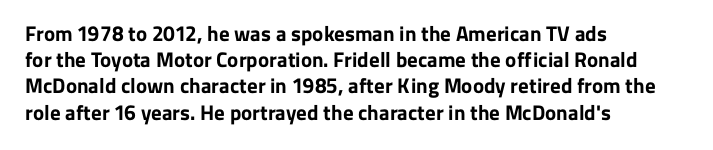
{"italic": "no", "bold": "yes", "underline": "no", "align": "left", "line_spacing": "normal", "line_spacing_ratio": 1.25, "letter_spacing": "normal", "letter_spacing_em": 0.0, "glyph_px": 21}
